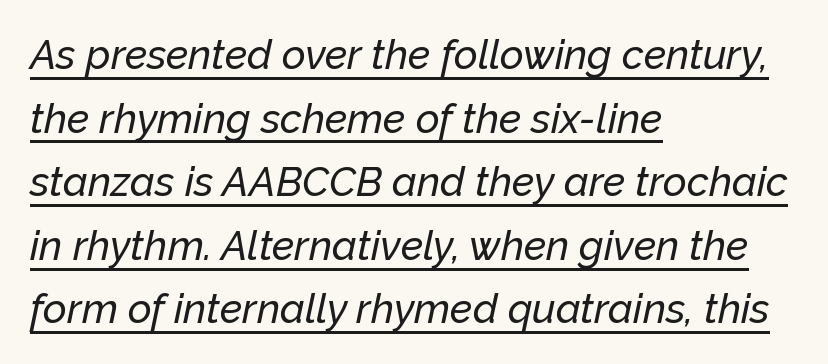
The image shows 41 px text type, italic (leaning right); set left-aligned, normal line spacing (1.55x), normal letter spacing, underlined; low stroke contrast and a medium x-height.
